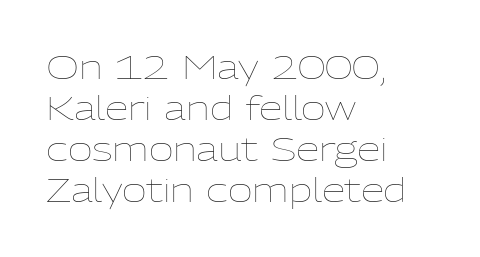
A quiet, ordinary-to-light weight characterises the typeface. The face used here is rendered with its standard letterfit. This sample is left-justified, so line endings fall wherever the words run out. No italicization has been applied; the sample stays upright.
